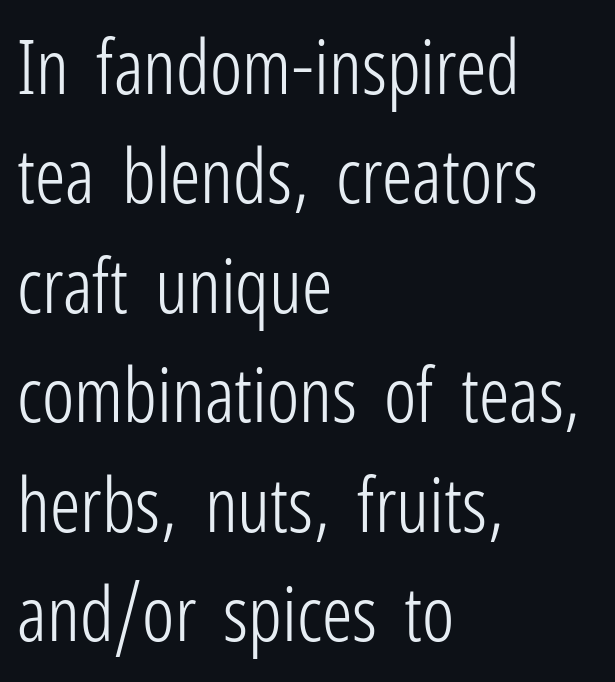
Q: Is the text bold? A: No.
Q: Is the text italic (slanted)? A: No, it is upright.
Q: Is the typeface a serif or a sans-serif typeface? A: Sans-serif.
Q: Is the text underlined? A: No.
Q: How is the paragraph aligned? A: Left-aligned.
Q: Is the spacing between letters normal or unusually wide? A: Normal.
Q: Is the spacing between lines tight, normal or loose? A: Normal.
Q: Width (condensed, normal, or wide)? A: Condensed.
Q: Stroke contrast? A: Low.
Q: x-height? A: Medium.
Q: Monospaced? A: No.
